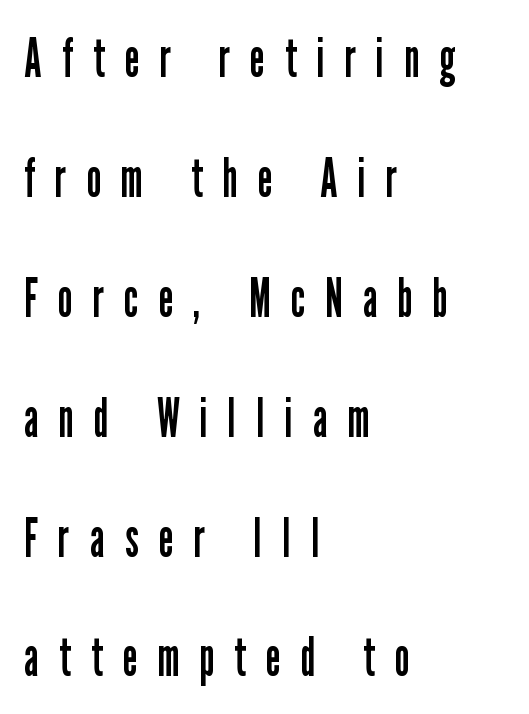
Q: Is the text bold? A: No.
Q: Is the text italic (slanted)? A: No, it is upright.
Q: Is the typeface a serif or a sans-serif typeface? A: Sans-serif.
Q: Is the text underlined? A: No.
Q: How is the paragraph aligned? A: Left-aligned.
Q: Is the spacing between letters normal or unusually wide? A: Unusually wide.
Q: Is the spacing between lines tight, normal or loose? A: Loose.
Q: Width (condensed, normal, or wide)? A: Condensed.
Q: Stroke contrast? A: Low.
Q: x-height? A: Medium.
Q: Monospaced? A: No.
